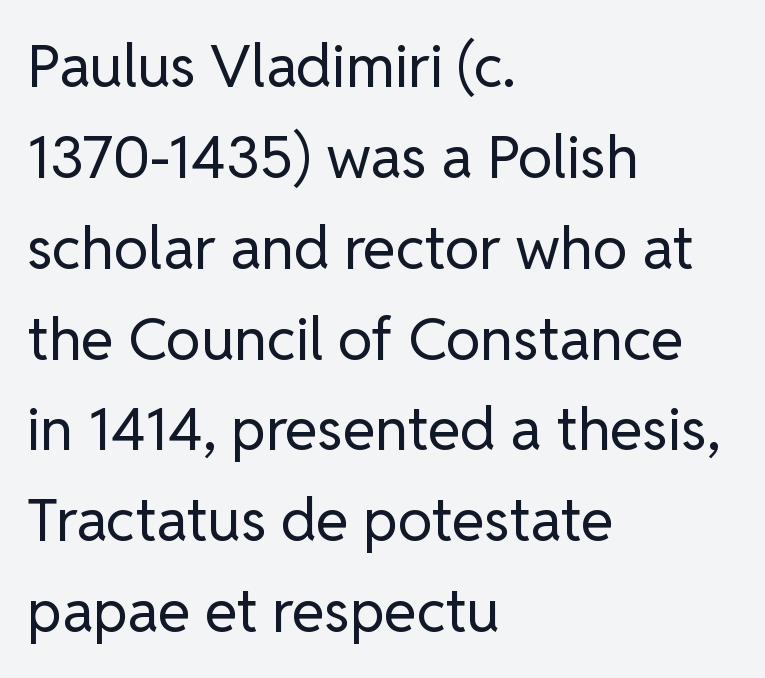
The font sits on the lighter half of the weight spectrum, regular included. This rendering features lettering with no underline. Caption: multi-line text, flush left, ragged right. Font category for this specimen: sans-serif. Nobody touched the tracking dial on this one.
